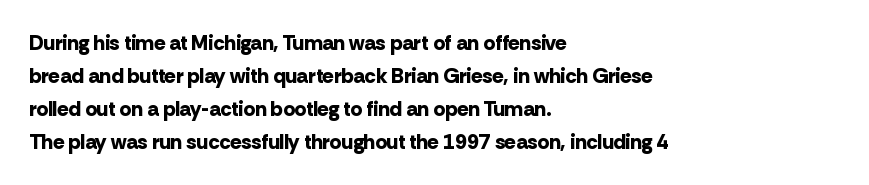
{"italic": "no", "bold": "yes", "underline": "no", "align": "left", "line_spacing": "normal", "line_spacing_ratio": 1.57, "letter_spacing": "normal", "letter_spacing_em": 0.0, "glyph_px": 21}
